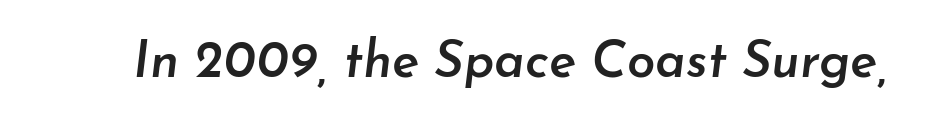
Q: Is the text bold? A: Semi-bold.
Q: Is the text italic (slanted)? A: Yes, it leans right by about 7 degrees.
Q: Is the text underlined? A: No.
Q: Is the spacing between letters normal or unusually wide? A: Normal.
Q: Width (condensed, normal, or wide)? A: Normal.
Q: Stroke contrast? A: Low.
Q: x-height? A: Small.
Q: Monospaced? A: No.
